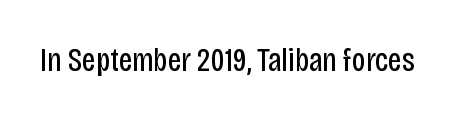
The image shows 33 px regular-weight, condensed sans-serif type, upright; set normal letter spacing, not underlined; low stroke contrast and a large x-height.
